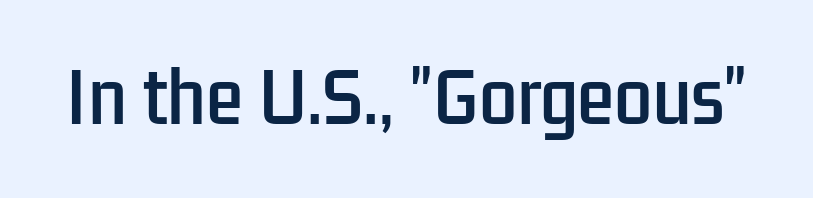
Q: Is the text italic (slanted)? A: No, it is upright.
Q: Is the typeface a serif or a sans-serif typeface? A: Sans-serif.
Q: Is the text underlined? A: No.
Q: Is the spacing between letters normal or unusually wide? A: Normal.
Q: Width (condensed, normal, or wide)? A: Condensed.
Q: Stroke contrast? A: Low.
Q: x-height? A: Medium.
Q: Monospaced? A: No.
